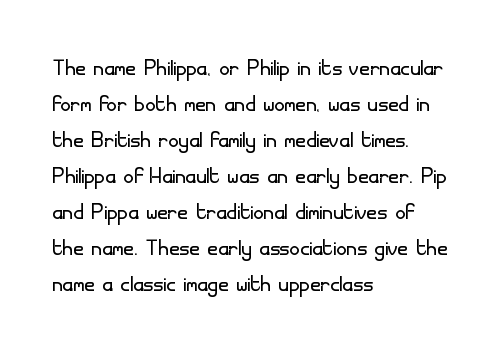
{"serif": "no", "italic": "no", "bold": "no", "weight": "light", "width": "normal", "stroke_contrast": "low", "x_height": "small", "monospaced": "no", "underline": "no", "align": "left", "line_spacing_ratio": 1.24, "letter_spacing": "normal", "letter_spacing_em": 0.0, "glyph_px": 29}
